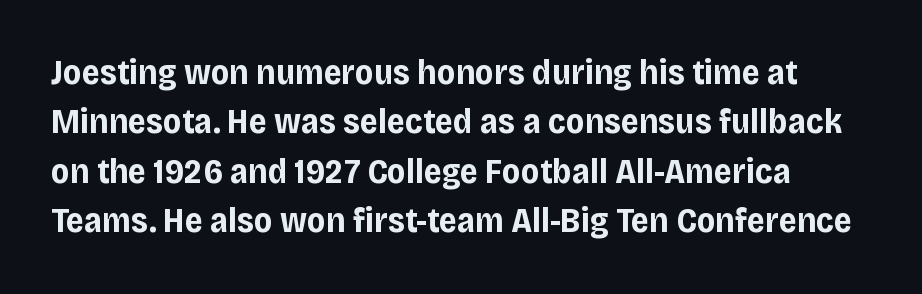
The image shows 35 px bold sans-serif type, upright; set normal line spacing (1.41x), normal letter spacing, not underlined; low stroke contrast and a large x-height.
